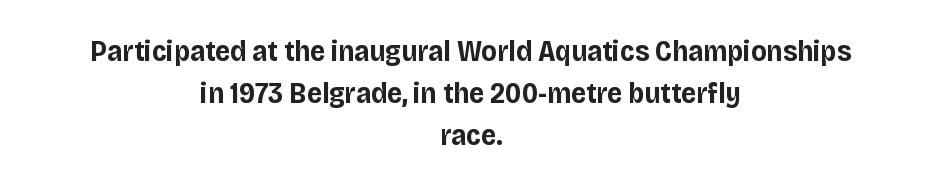
Notice how descenders clear the ascenders below comfortably — that's standard leading. Between one letter and the next there's only the usual sliver of space. Posture: straight, roman, zero tilt. Heavy-handed strokes throughout: this text is bold. Nope, no serifs anywhere on these letters.
